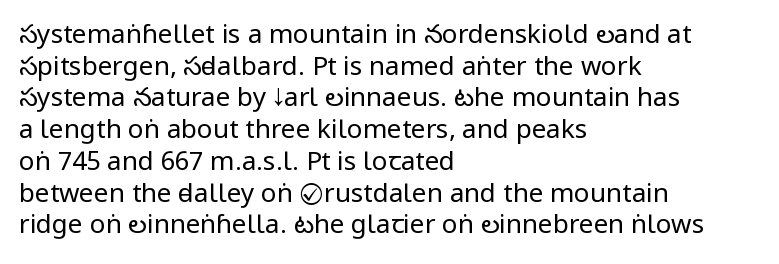
The image shows 26 px text type, upright; set left-aligned, line spacing 1.22x, normal letter spacing, not underlined.
